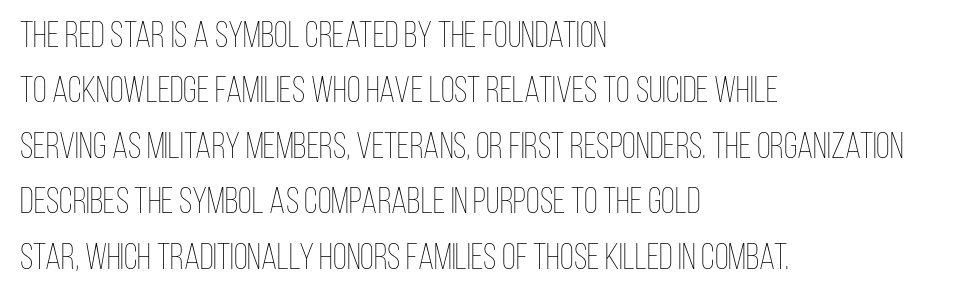
The image shows 36 px thin, condensed type, upright; set left-aligned, normal line spacing (1.54x), normal letter spacing, not underlined; low stroke contrast and a large x-height.
